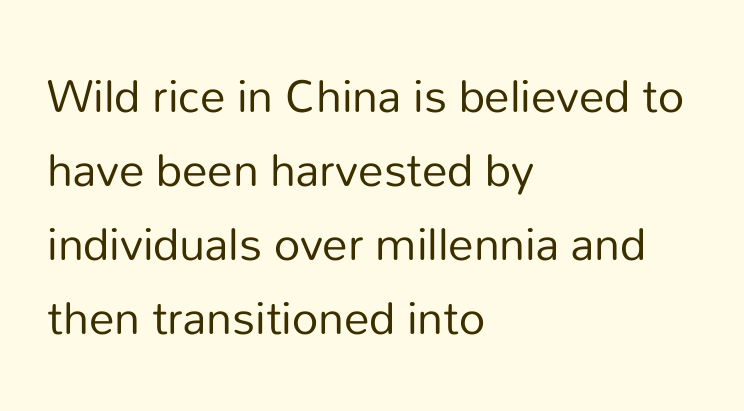
The image shows 51 px regular-weight sans-serif type, upright; set left-aligned, normal line spacing (1.45x), normal letter spacing, not underlined; low stroke contrast and a medium x-height.
